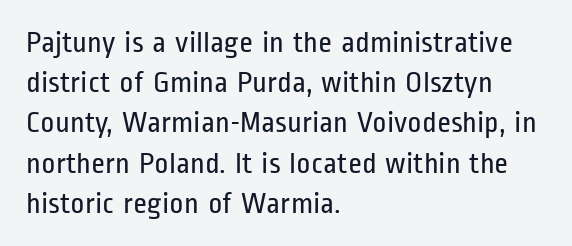
Each letter keeps its own natural width here, so spacing adapts to shape. The paragraph has a hard left edge and a soft right edge. Regular leading. Nothing unusual about the tracking: characters are spaced as the font intends. No letter is thick-stroked: the sample isn't bold.
